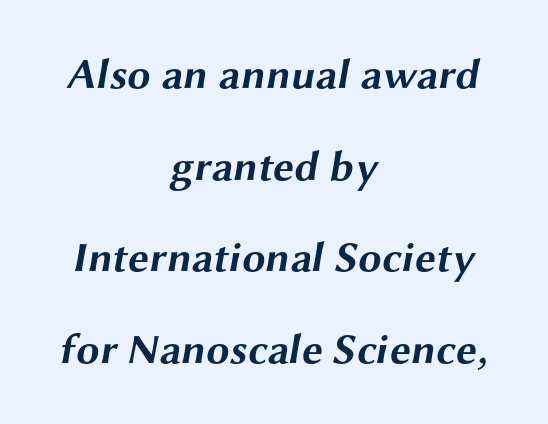
The image shows 42 px bold, wide sans-serif type; set centered, loose line spacing (2.18x), normal letter spacing, not underlined; medium stroke contrast and a medium x-height.
